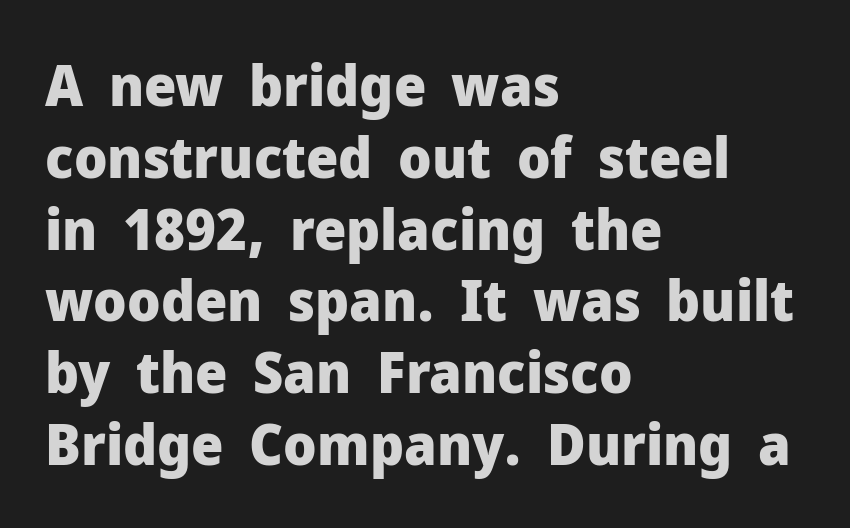
Designer's note — italics off, roman on. The passage is arranged the way most books set body copy — flush left. Horizontal bands of white between lines are of average thickness. This rendering features lettering with no underline. The glyphs in this specimen are sans serif. The rendering keeps characters at their native spacing.
